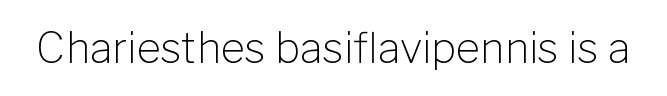
The image shows 42 px light sans-serif type, upright; set normal letter spacing, not underlined; low stroke contrast and a medium x-height.
